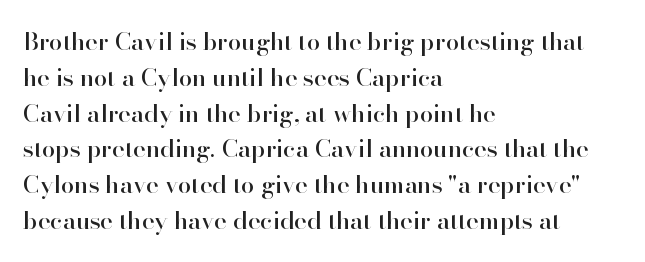
Q: Is the text italic (slanted)? A: No, it is upright.
Q: Is the text underlined? A: No.
Q: How is the paragraph aligned? A: Left-aligned.
Q: Is the spacing between letters normal or unusually wide? A: Normal.
Q: Is the spacing between lines tight, normal or loose? A: Normal.
